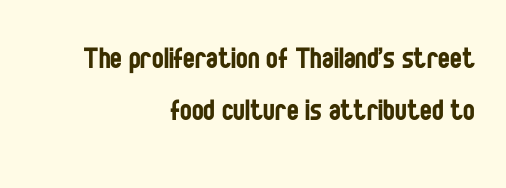
Heaviness? Minimal to ordinary, like unemphasized prose. What's the leading like? Ordinary, nothing unusual. Visually the block forms a straight wall on the right and a jagged coastline on the left. There is no visible air inserted between adjacent glyphs. Is this a fixed-width face? No — the glyphs have proportional, varying widths.
